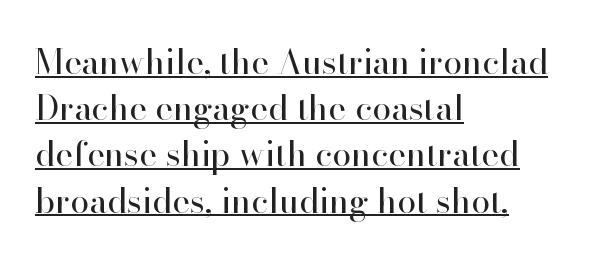
{"serif": "yes", "italic": "no", "bold": "no", "weight": "regular", "width": "normal", "stroke_contrast": "high", "x_height": "small", "monospaced": "no", "underline": "yes", "align": "left", "line_spacing": "normal", "line_spacing_ratio": 1.36, "letter_spacing": "normal", "letter_spacing_em": 0.0, "glyph_px": 34}
